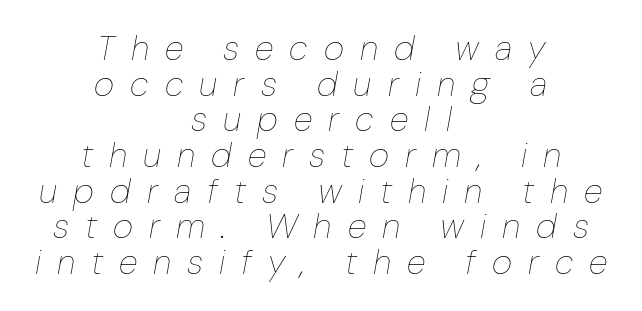
Q: Is the text bold? A: No.
Q: Is the text italic (slanted)? A: Yes, it leans right by about 10 degrees.
Q: Is the text underlined? A: No.
Q: How is the paragraph aligned? A: Centered.
Q: Is the spacing between letters normal or unusually wide? A: Unusually wide.
Q: Is the spacing between lines tight, normal or loose? A: Tight.
Q: Width (condensed, normal, or wide)? A: Normal.
Q: Stroke contrast? A: Low.
Q: x-height? A: Medium.
Q: Monospaced? A: No.
